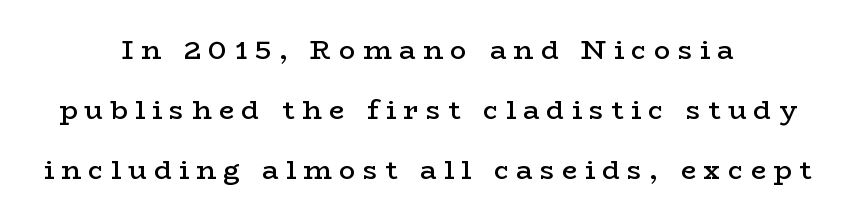
{"italic": "no", "bold": "semi", "underline": "no", "align": "center", "line_spacing": "loose", "line_spacing_ratio": 2.22, "letter_spacing": "wide", "letter_spacing_em": 0.28, "glyph_px": 27}
